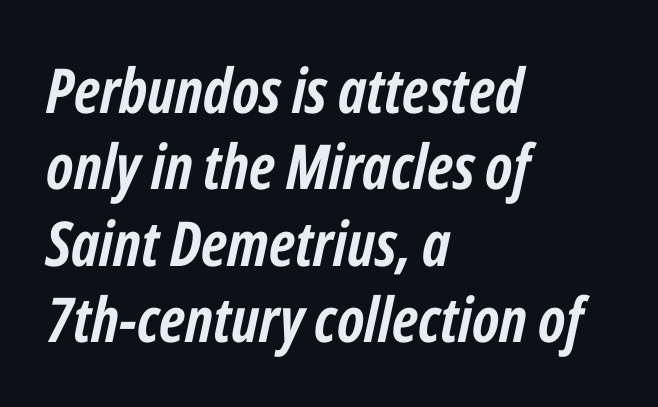
The image shows 62 px semibold, condensed type, italic (leaning right); set left-aligned, line spacing 1.23x, normal letter spacing, not underlined; low stroke contrast and a medium x-height.
